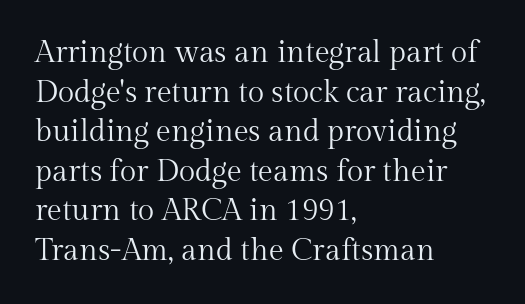
The image shows 30 px regular-weight serif type, upright; set left-aligned, normal line spacing (1.32x), normal letter spacing, not underlined; medium stroke contrast and a medium x-height.
